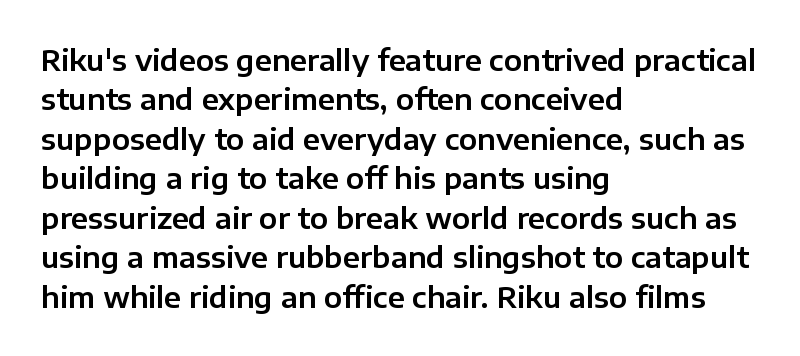
Q: Is the text italic (slanted)? A: No, it is upright.
Q: Is the typeface a serif or a sans-serif typeface? A: Sans-serif.
Q: Is the text underlined? A: No.
Q: How is the paragraph aligned? A: Left-aligned.
Q: Is the spacing between letters normal or unusually wide? A: Normal.
Q: Is the spacing between lines tight, normal or loose? A: Normal.
Q: Width (condensed, normal, or wide)? A: Normal.
Q: Stroke contrast? A: Low.
Q: x-height? A: Medium.
Q: Monospaced? A: No.
